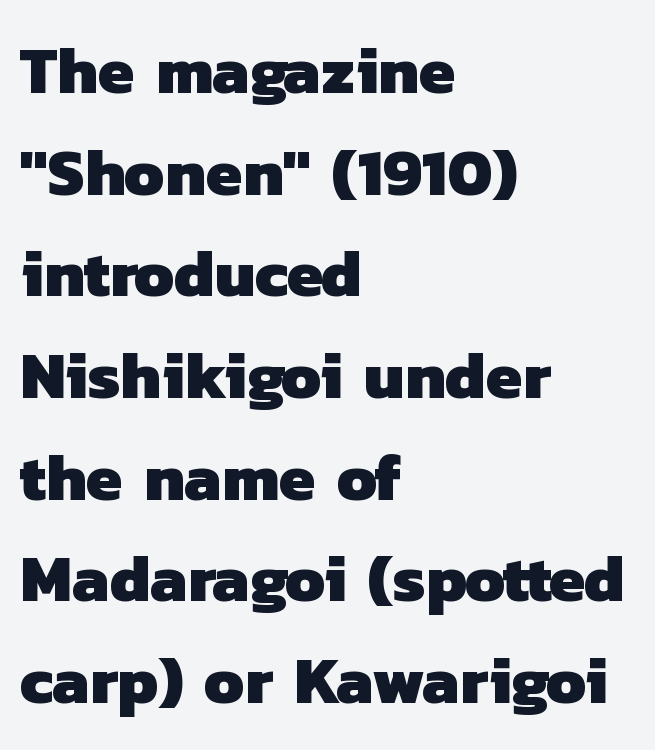
Looks like regular typesetting: each glyph gets only the width it needs. Words float on clear page, feet unadorned. Serifs: no, the terminals of the letterforms are clean. Does extra space separate the letters? No, they use regular spacing. Strokes here are thick enough to call this a true bold.
